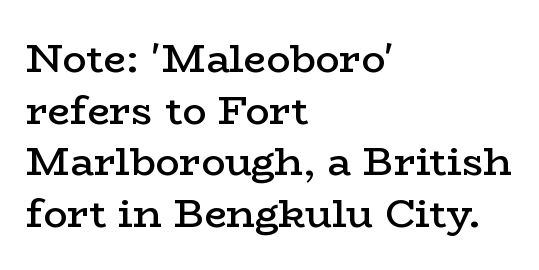
Q: Is the text bold? A: Semi-bold.
Q: Is the text italic (slanted)? A: No, it is upright.
Q: Is the typeface a serif or a sans-serif typeface? A: Serif.
Q: Is the text underlined? A: No.
Q: How is the paragraph aligned? A: Left-aligned.
Q: Is the spacing between letters normal or unusually wide? A: Normal.
Q: Is the spacing between lines tight, normal or loose? A: Normal.
Q: Width (condensed, normal, or wide)? A: Wide.
Q: Stroke contrast? A: Low.
Q: x-height? A: Medium.
Q: Monospaced? A: No.
